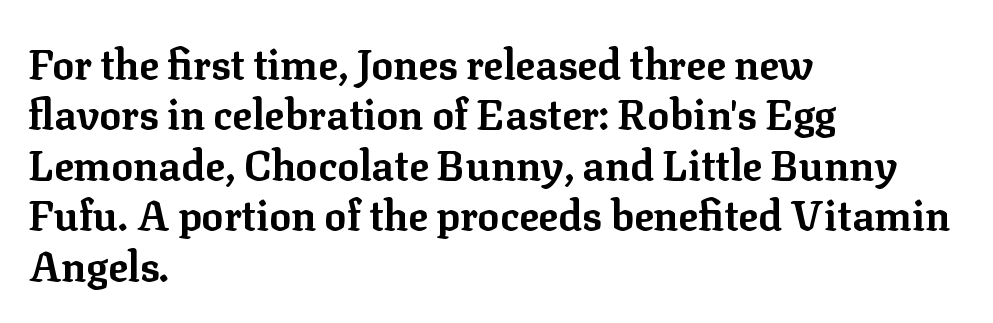
Underline: absent. Line beginnings align vertically; line endings do not. As a designer I'd log this as weight 700, bold. The passage shown is typeset with a serif family.
